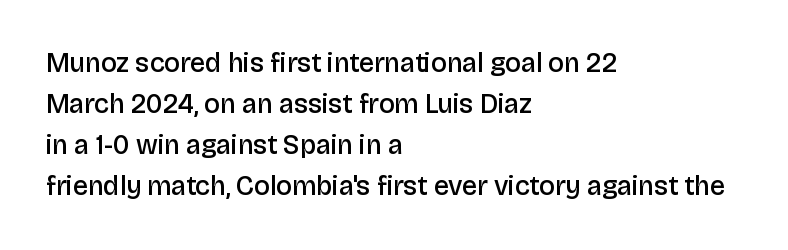
Q: Is the text bold? A: Semi-bold.
Q: Is the text italic (slanted)? A: No, it is upright.
Q: Is the text underlined? A: No.
Q: How is the paragraph aligned? A: Left-aligned.
Q: Is the spacing between letters normal or unusually wide? A: Normal.
Q: Is the spacing between lines tight, normal or loose? A: Normal.
